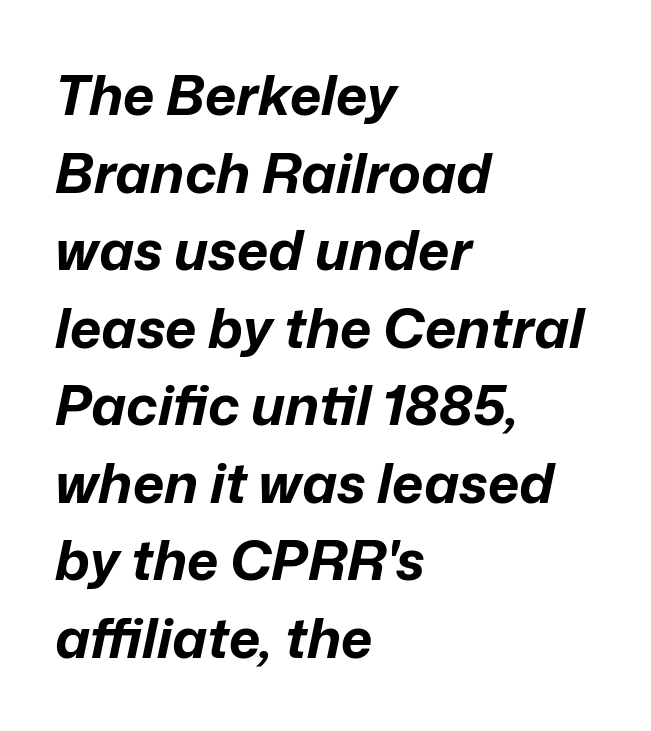
How would I describe the line gaps? Plain and ordinary. These lines keep a tight, regular rhythm from letter to letter. A student would call this left alignment; a typographer would say flush left, rag right. What weight is shown? A full bold with thick strokes. The strip under each line holds only bare page.
